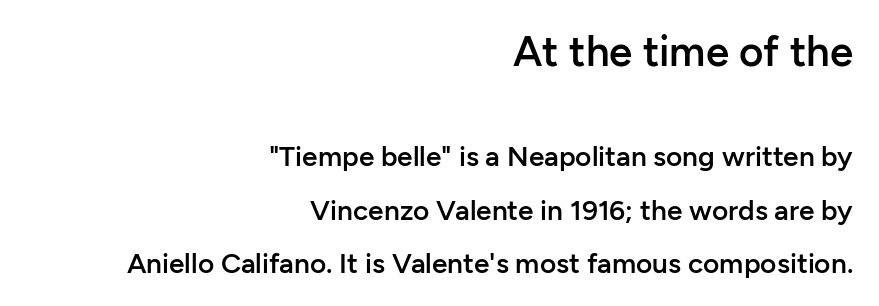
Proportional: the letters do not fall into vertical columns. Look at the bottom of the vertical strokes: they stop flat, with no serifs. Reading down the block, your eye finds every line finishing at a fixed right position. In this sample the first text group is rendered at the bigger scale.
